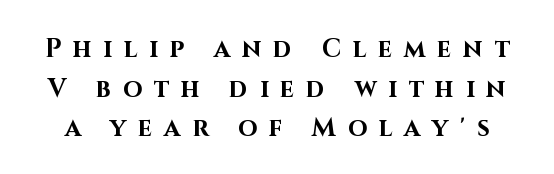
{"italic": "no", "bold": "yes", "underline": "no", "line_spacing": "normal", "line_spacing_ratio": 1.59, "letter_spacing": "wide", "letter_spacing_em": 0.47, "glyph_px": 25}
